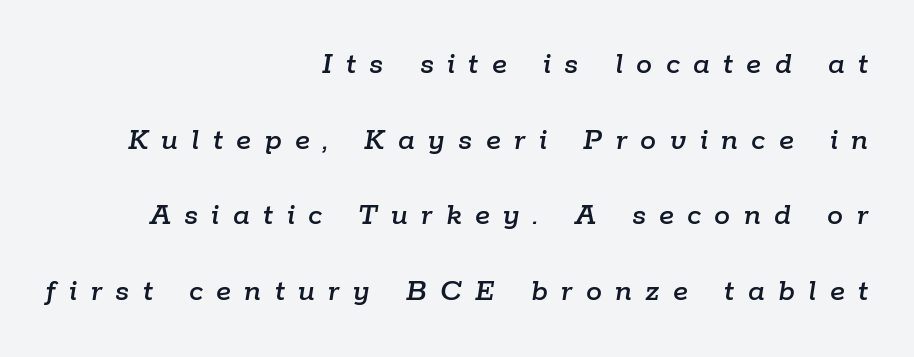
{"italic": "yes", "lean": "right", "slant_degrees": 9, "width": "normal", "stroke_contrast": "low", "x_height": "medium", "monospaced": "no", "underline": "no", "align": "right", "line_spacing": "loose", "line_spacing_ratio": 2.36, "letter_spacing": "wide", "letter_spacing_em": 0.42, "glyph_px": 32}
